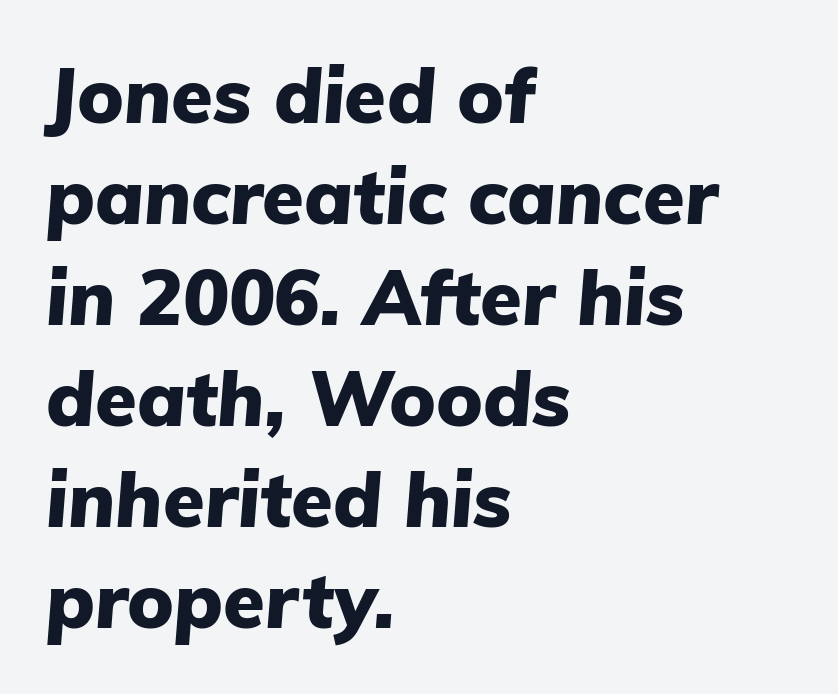
The image shows 76 px heavy type, italic (leaning right); set left-aligned, normal line spacing (1.33x), normal letter spacing, not underlined; low stroke contrast and a medium x-height.
